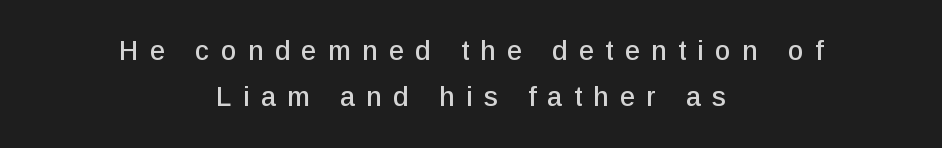
Q: Is the text italic (slanted)? A: No, it is upright.
Q: Is the text underlined? A: No.
Q: How is the paragraph aligned? A: Centered.
Q: Is the spacing between letters normal or unusually wide? A: Unusually wide.
